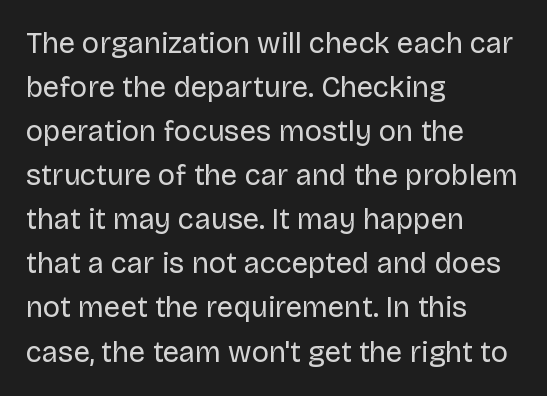
The zone under the glyphs is completely vacant. In terms of letterform style, serifs are entirely absent. In terms of leading, this rendering sits right in the middle. Stroke mass is kept to a normal reading level or below. Visually the block forms a straight wall on the left and a jagged coastline on the right.
